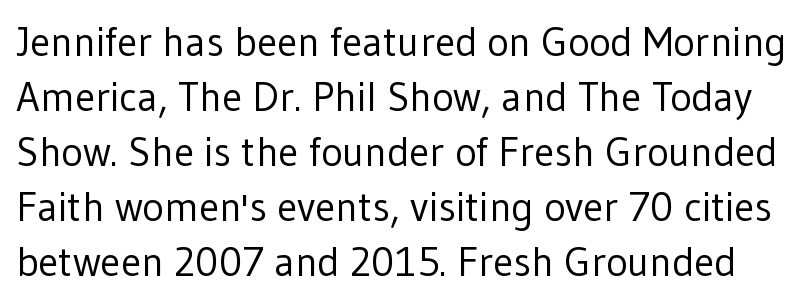
{"serif": "no", "italic": "no", "bold": "no", "weight": "regular", "width": "normal", "stroke_contrast": "low", "x_height": "medium", "monospaced": "no", "underline": "no", "line_spacing": "normal", "line_spacing_ratio": 1.34, "letter_spacing": "normal", "letter_spacing_em": 0.0, "glyph_px": 41}
